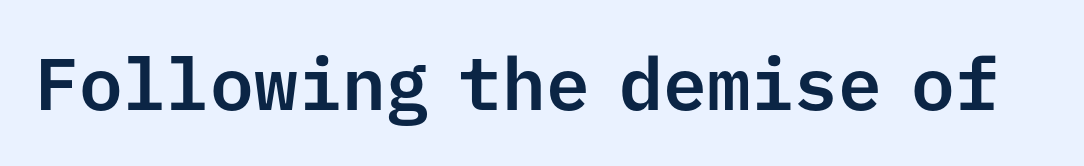
Q: Is the text italic (slanted)? A: No, it is upright.
Q: Is the typeface a serif or a sans-serif typeface? A: Sans-serif.
Q: Is the text underlined? A: No.
Q: Is the spacing between letters normal or unusually wide? A: Normal.
Q: Width (condensed, normal, or wide)? A: Normal.
Q: Stroke contrast? A: Low.
Q: x-height? A: Medium.
Q: Monospaced? A: Yes.
